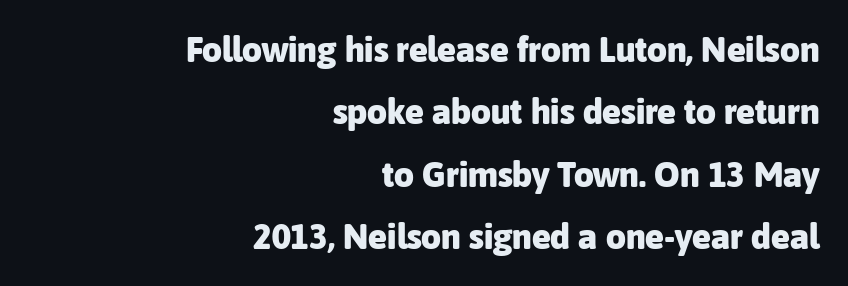
{"serif": "no", "italic": "no", "bold": "yes", "weight": "heavy", "width": "normal", "stroke_contrast": "low", "x_height": "medium", "monospaced": "no", "underline": "no", "align": "right", "line_spacing_ratio": 1.78, "letter_spacing": "normal", "letter_spacing_em": 0.0, "glyph_px": 35}
